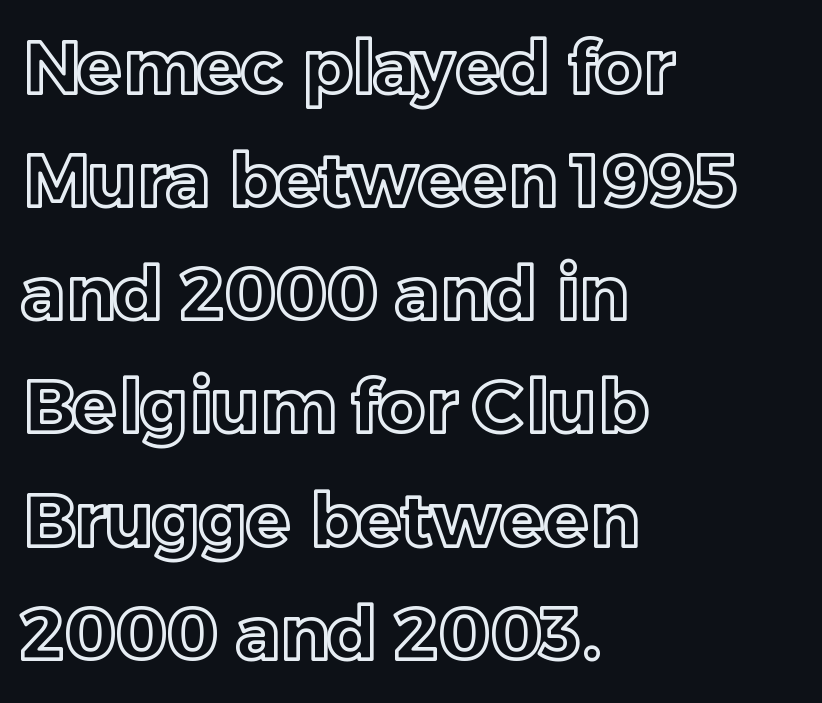
Q: Is the text italic (slanted)? A: No, it is upright.
Q: Is the text underlined? A: No.
Q: How is the paragraph aligned? A: Left-aligned.
Q: Is the spacing between letters normal or unusually wide? A: Normal.
Q: Is the spacing between lines tight, normal or loose? A: Normal.
Q: Width (condensed, normal, or wide)? A: Normal.
Q: x-height? A: Medium.
Q: Monospaced? A: No.
